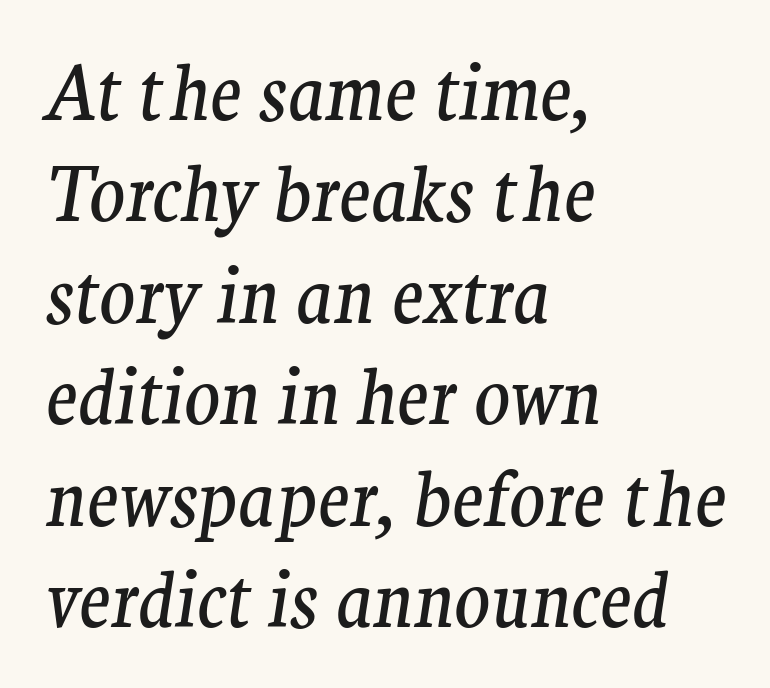
The image shows 74 px regular-weight serif type, italic (leaning right); set left-aligned, normal line spacing (1.37x), normal letter spacing, not underlined; medium stroke contrast and a medium x-height.
